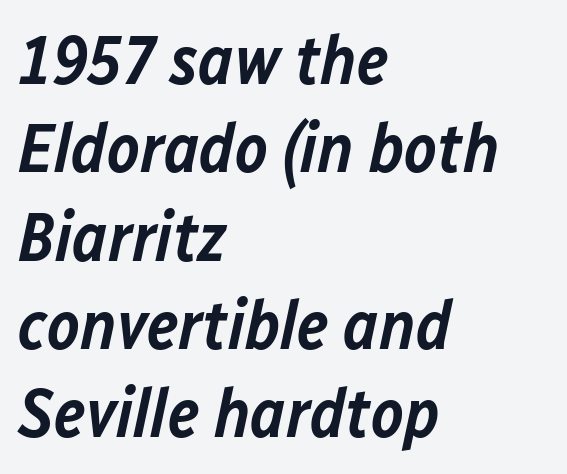
Q: Is the text bold? A: Semi-bold.
Q: Is the text italic (slanted)? A: Yes, it leans right by about 12 degrees.
Q: Is the text underlined? A: No.
Q: How is the paragraph aligned? A: Left-aligned.
Q: Is the spacing between letters normal or unusually wide? A: Normal.
Q: Is the spacing between lines tight, normal or loose? A: Normal.
Q: Width (condensed, normal, or wide)? A: Normal.
Q: Stroke contrast? A: Low.
Q: x-height? A: Medium.
Q: Monospaced? A: No.
